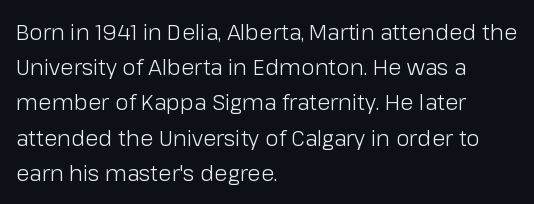
The image shows 22 px text type, upright; set left-aligned, normal line spacing (1.6x), normal letter spacing, not underlined.
